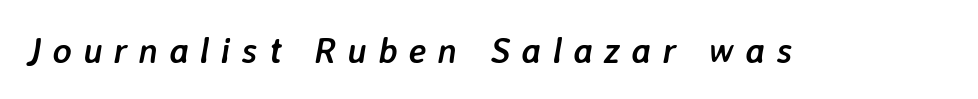
{"italic": "yes", "lean": "right", "slant_degrees": 7, "bold": "yes", "weight": "semibold", "width": "normal", "stroke_contrast": "low", "x_height": "medium", "monospaced": "no", "underline": "no", "letter_spacing": "wide", "letter_spacing_em": 0.31, "glyph_px": 36}
